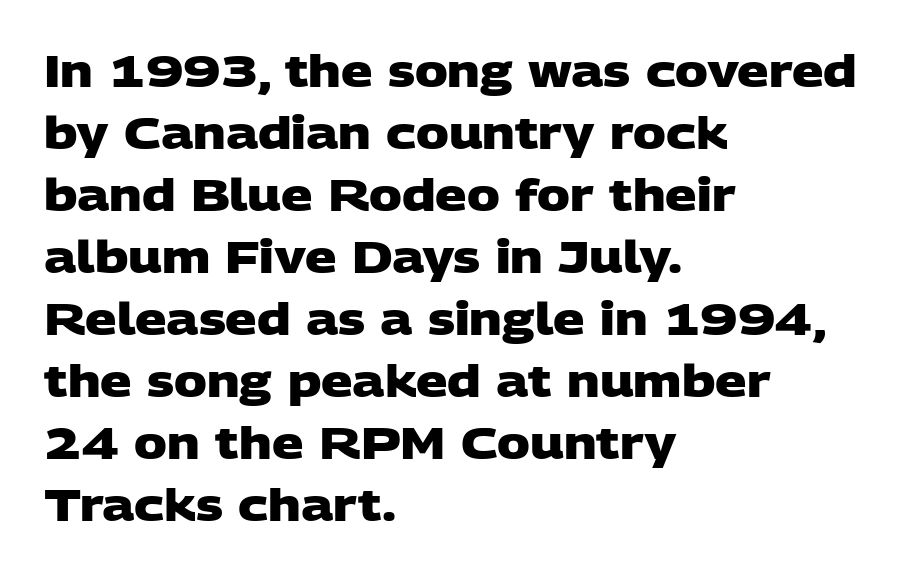
The image shows 44 px heavy, wide sans-serif type; set left-aligned, normal line spacing (1.41x), normal letter spacing, not underlined; low stroke contrast and a large x-height.
